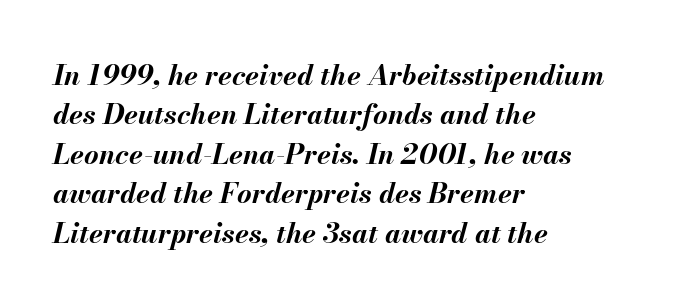
{"italic": "yes", "lean": "right", "slant_degrees": 13, "bold": "yes", "weight": "bold", "width": "normal", "stroke_contrast": "medium", "x_height": "small", "monospaced": "no", "underline": "no", "align": "left", "line_spacing": "normal", "line_spacing_ratio": 1.41, "letter_spacing": "normal", "letter_spacing_em": 0.0, "glyph_px": 28}
